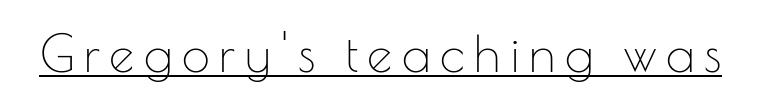
The image shows 50 px thin sans-serif type, upright; set underlined; low stroke contrast and a small x-height.
